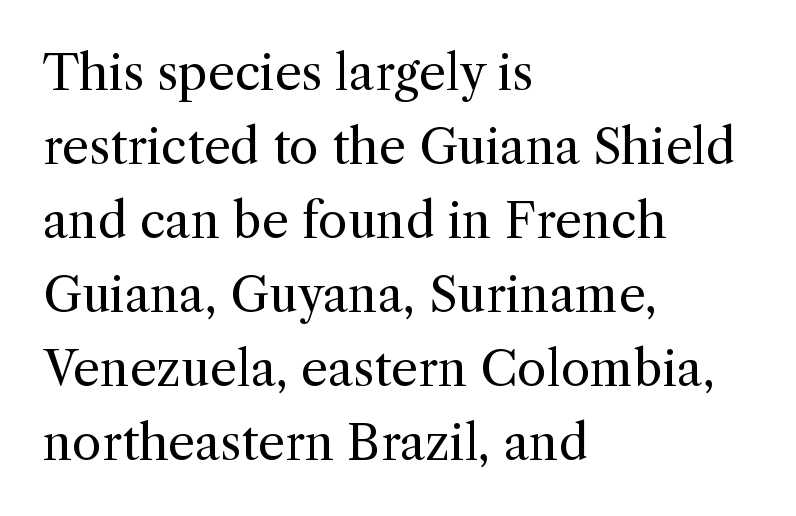
Q: Is the text bold? A: No.
Q: Is the text italic (slanted)? A: No, it is upright.
Q: Is the typeface a serif or a sans-serif typeface? A: Serif.
Q: Is the text underlined? A: No.
Q: How is the paragraph aligned? A: Left-aligned.
Q: Is the spacing between letters normal or unusually wide? A: Normal.
Q: Is the spacing between lines tight, normal or loose? A: Normal.
Q: Width (condensed, normal, or wide)? A: Normal.
Q: x-height? A: Medium.
Q: Monospaced? A: No.
